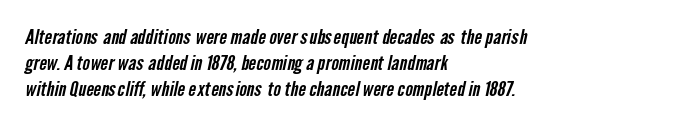
Interline gaps are of average width in this sample. Students, note that the glyphs here touch the page at normal intervals. The lines are quadded left. A clean baseline with only descenders dipping below it.
